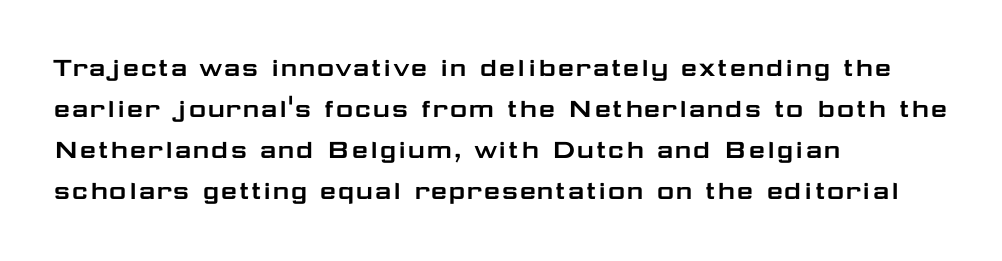
Q: Is the text italic (slanted)? A: No, it is upright.
Q: Is the typeface a serif or a sans-serif typeface? A: Sans-serif.
Q: Is the text underlined? A: No.
Q: How is the paragraph aligned? A: Left-aligned.
Q: Is the spacing between letters normal or unusually wide? A: Normal.
Q: Is the spacing between lines tight, normal or loose? A: Normal.
Q: Width (condensed, normal, or wide)? A: Wide.
Q: Stroke contrast? A: Low.
Q: x-height? A: Medium.
Q: Monospaced? A: No.
